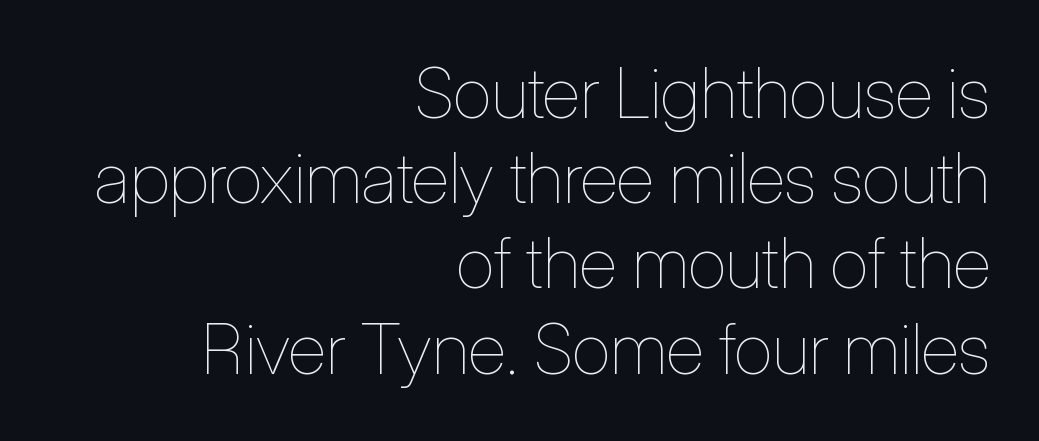
The letters stand upright; this is a roman face. Is this a heavy cut? Hardly; it is regular or lighter. Each letter keeps its own natural width here, so spacing adapts to shape. One-word summary of the alignment: right.
